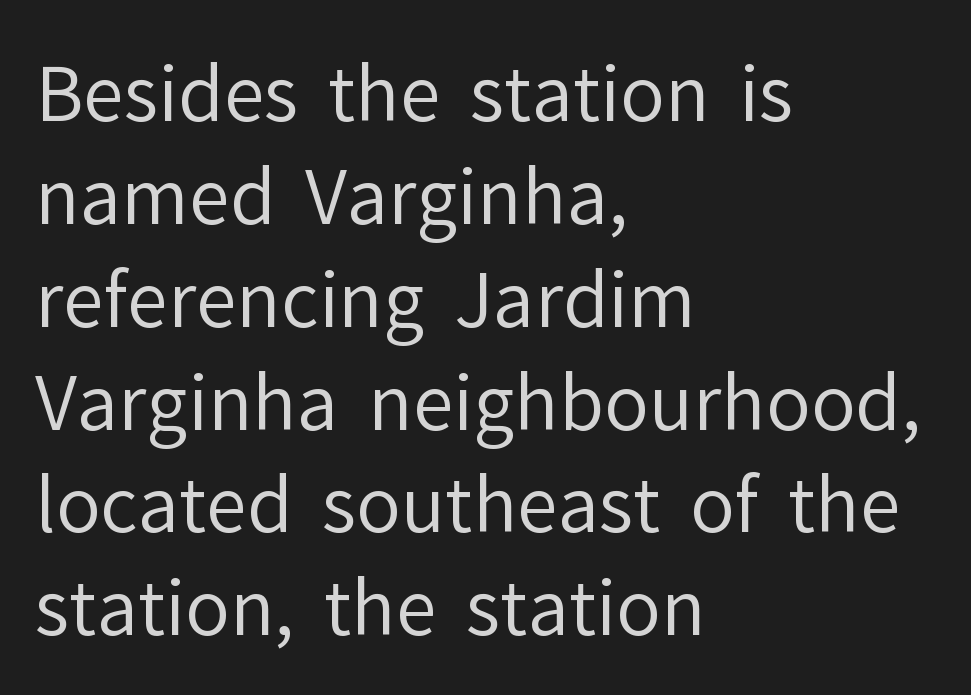
Q: Is the text bold? A: No.
Q: Is the text italic (slanted)? A: No, it is upright.
Q: Is the typeface a serif or a sans-serif typeface? A: Sans-serif.
Q: Is the text underlined? A: No.
Q: How is the paragraph aligned? A: Left-aligned.
Q: Is the spacing between letters normal or unusually wide? A: Normal.
Q: Is the spacing between lines tight, normal or loose? A: Normal.
Q: Width (condensed, normal, or wide)? A: Normal.
Q: Stroke contrast? A: Low.
Q: x-height? A: Medium.
Q: Monospaced? A: No.
